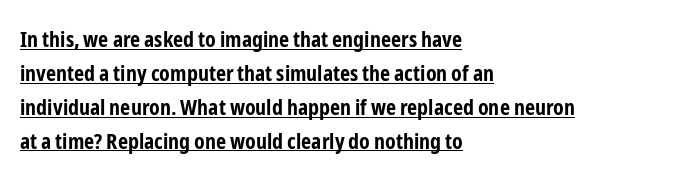
{"italic": "no", "bold": "yes", "underline": "yes", "align": "left", "line_spacing": "normal", "line_spacing_ratio": 1.54, "letter_spacing": "normal", "letter_spacing_em": 0.0, "glyph_px": 22}
